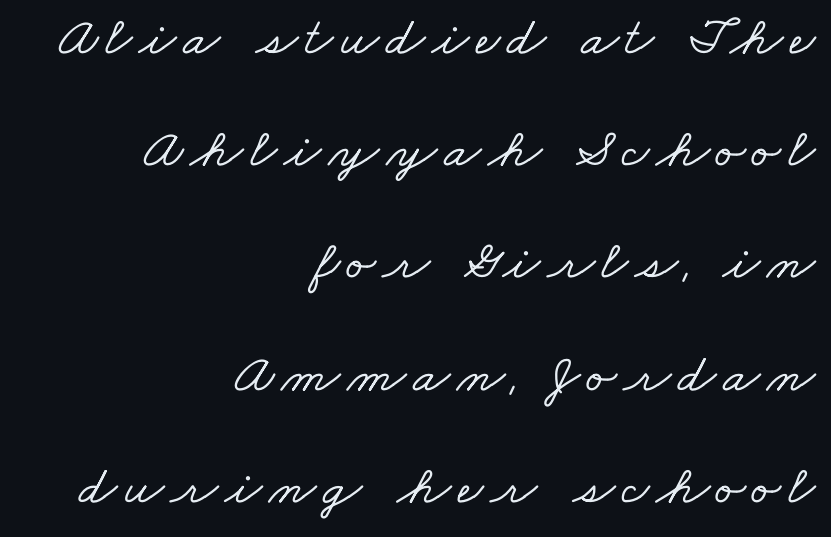
Here the designer chose a conventional face with non-uniform glyph widths. I'd call this a serif setting — the letters wear small feet. The passage is arranged like a letterhead date or caption credit — flush right. Rows of type keep a wide berth in the vertical direction.
